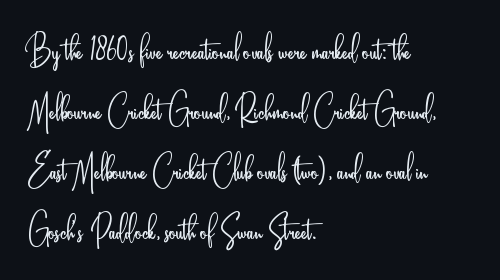
Anything drawn beneath the words? Only blank space. The text was rendered using a sans face with plain stroke endings. A student would call this left alignment; a typographer would say flush left, rag right. Glyph-to-glyph distance matches everyday printed text.
